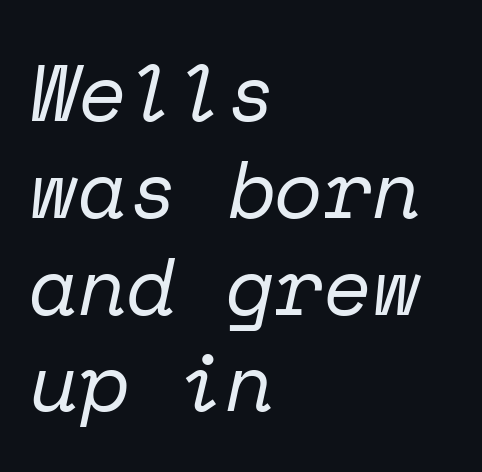
The image shows 80 px regular-weight serif type, italic (leaning right), monospaced; set left-aligned, line spacing 1.21x, normal letter spacing, not underlined; low stroke contrast and a medium x-height.
